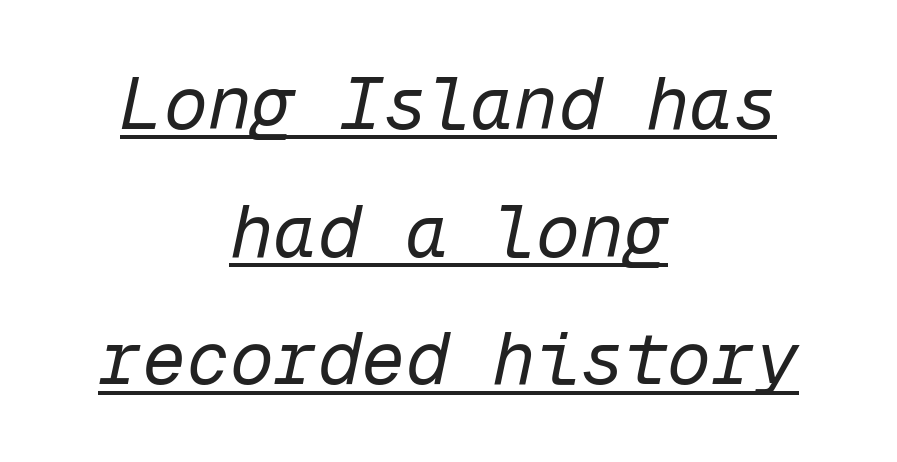
If you drew a line through each stem, it would be angled. The typeface has the unassuming heft of standard copy or less. Here the glyphs are tracked normally, forming tight word shapes. The letters march in equal steps, a hallmark of fixed-pitch type. Every row of glyphs is offset so its center matches the block's center. The rendered words wear a rule along their underside.
